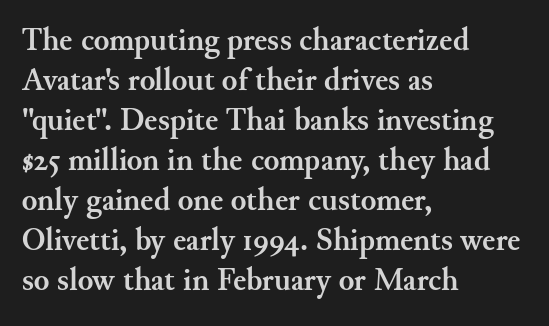
Little horizontal feet cap the strokes, marking this as serif type. Ordinary non-slanted type is in use. Reading down the block, your eye returns to a fixed left position each line. Regular leading.
